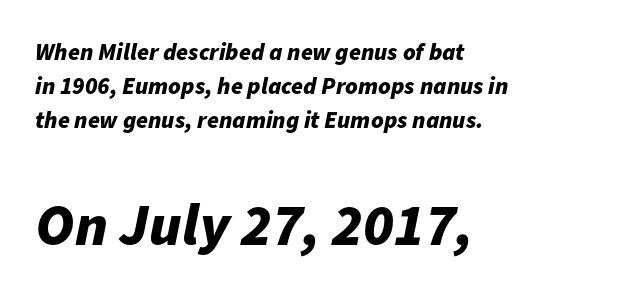
{"italic": "yes", "lean": "right", "slant_degrees": 11, "bold": "yes", "weight": "bold", "width": "normal", "stroke_contrast": "low", "x_height": "medium", "monospaced": "no", "underline": "no", "align": "left", "line_spacing": "normal", "line_spacing_ratio": 1.41, "letter_spacing": "normal", "letter_spacing_em": 0.0, "larger_block": "second", "size_ratio": 2.46, "glyph_px": 59}
